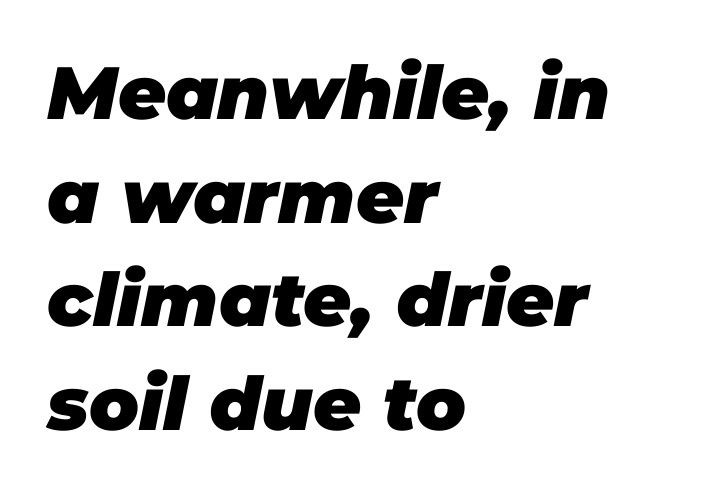
Q: Is the text bold? A: Yes.
Q: Is the text italic (slanted)? A: Yes, it leans right by about 11 degrees.
Q: Is the text underlined? A: No.
Q: How is the paragraph aligned? A: Left-aligned.
Q: Is the spacing between letters normal or unusually wide? A: Normal.
Q: Is the spacing between lines tight, normal or loose? A: Normal.
Q: Width (condensed, normal, or wide)? A: Normal.
Q: Stroke contrast? A: Low.
Q: x-height? A: Large.
Q: Monospaced? A: No.
